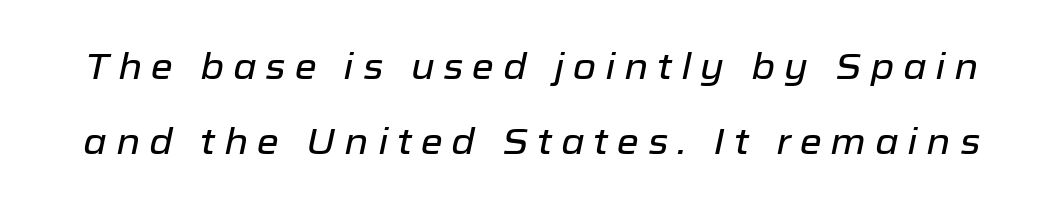
The string is rendered with underlining switched off. Whoever set this chose breathing room over compactness in the vertical rhythm. The type is letterspaced generously, with wide tracking. The passage shown is typed in a proportional face where columns would drift.
